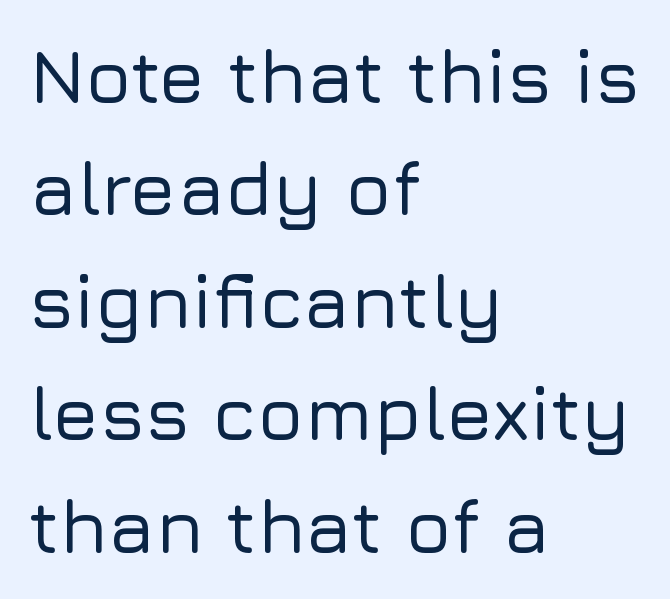
Q: Is the text italic (slanted)? A: No, it is upright.
Q: Is the typeface a serif or a sans-serif typeface? A: Sans-serif.
Q: Is the text underlined? A: No.
Q: How is the paragraph aligned? A: Left-aligned.
Q: Is the spacing between letters normal or unusually wide? A: Normal.
Q: Is the spacing between lines tight, normal or loose? A: Normal.
Q: Width (condensed, normal, or wide)? A: Normal.
Q: Stroke contrast? A: Low.
Q: x-height? A: Medium.
Q: Monospaced? A: No.
